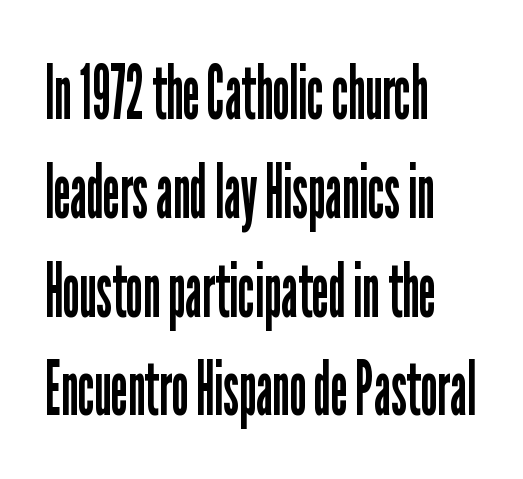
Q: Is the text bold? A: No.
Q: Is the text italic (slanted)? A: No, it is upright.
Q: Is the typeface a serif or a sans-serif typeface? A: Sans-serif.
Q: Is the text underlined? A: No.
Q: How is the paragraph aligned? A: Left-aligned.
Q: Is the spacing between letters normal or unusually wide? A: Normal.
Q: Is the spacing between lines tight, normal or loose? A: Normal.
Q: Width (condensed, normal, or wide)? A: Condensed.
Q: Stroke contrast? A: Low.
Q: x-height? A: Medium.
Q: Monospaced? A: No.
